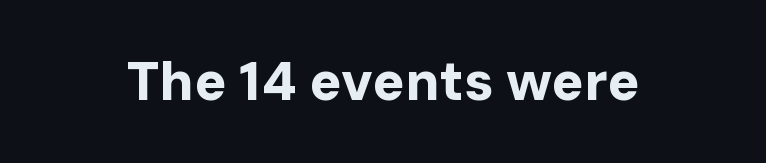
Stroke terminals: plain, sans-serif. Designer's note — italics off, roman on. Each letter keeps its own natural width here, so spacing adapts to shape. No word sits above an underline.
